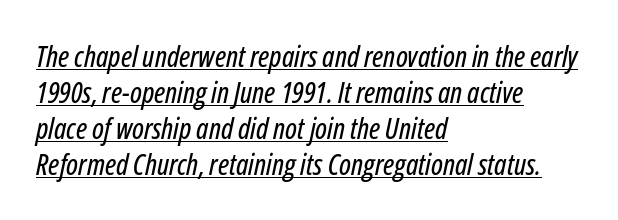
The image shows 29 px condensed type, italic (leaning right); set left-aligned, line spacing 1.24x, normal letter spacing, underlined; low stroke contrast and a medium x-height.
